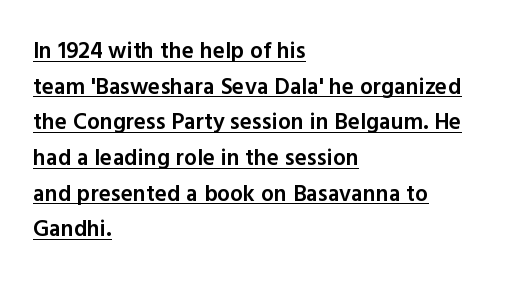
{"italic": "no", "bold": "semi", "underline": "yes", "align": "left", "line_spacing": "normal", "line_spacing_ratio": 1.55, "letter_spacing": "normal", "letter_spacing_em": 0.0, "glyph_px": 23}
